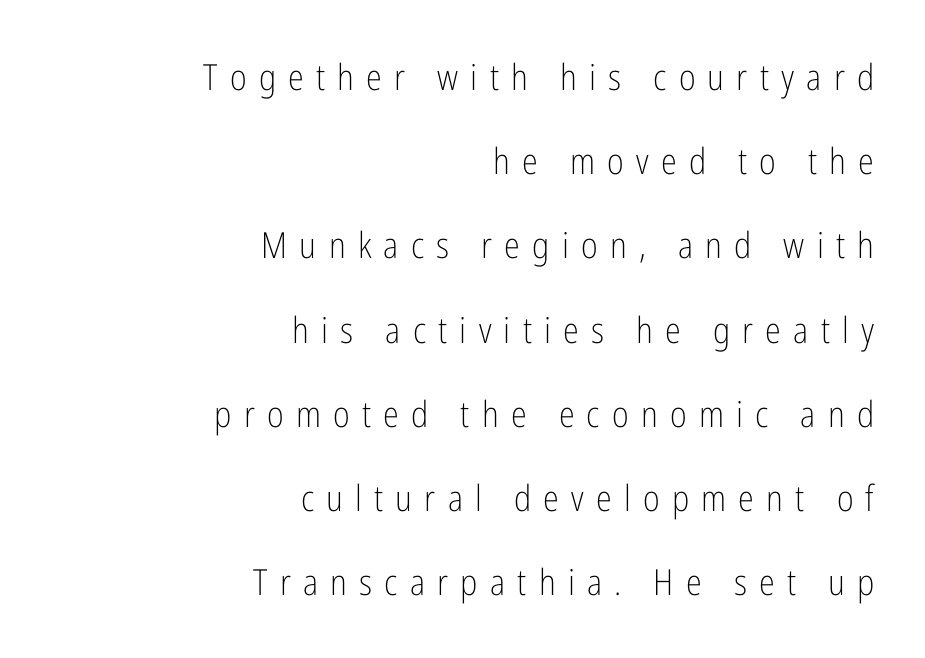
The image shows 36 px light, condensed sans-serif type, upright; set right-aligned, loose line spacing (2.34x), unusually wide letter spacing (+0.34 em), not underlined; low stroke contrast and a medium x-height.
